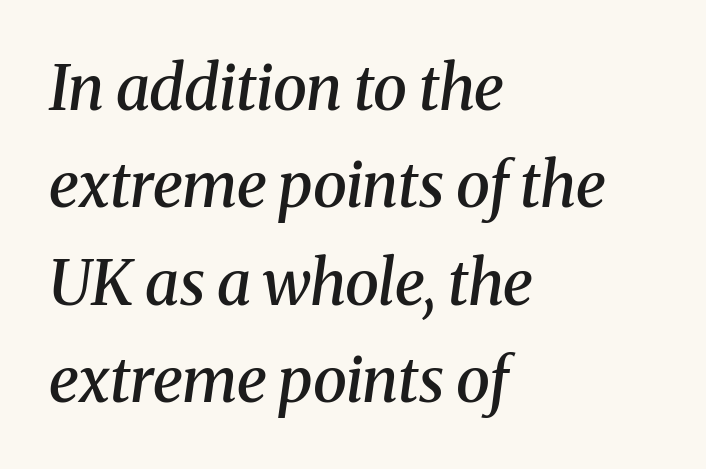
Q: Is the text bold? A: Semi-bold.
Q: Is the text italic (slanted)? A: Yes, it leans right by about 8 degrees.
Q: Is the typeface a serif or a sans-serif typeface? A: Serif.
Q: Is the text underlined? A: No.
Q: How is the paragraph aligned? A: Left-aligned.
Q: Is the spacing between letters normal or unusually wide? A: Normal.
Q: Is the spacing between lines tight, normal or loose? A: Normal.
Q: Width (condensed, normal, or wide)? A: Normal.
Q: Stroke contrast? A: Medium.
Q: x-height? A: Medium.
Q: Monospaced? A: No.
